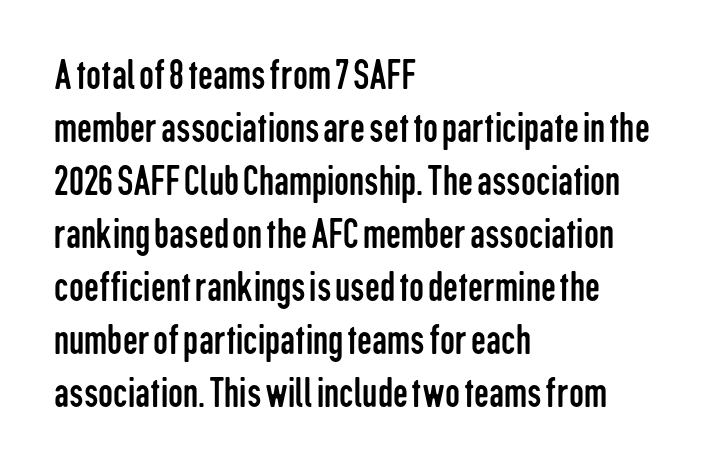
{"serif": "no", "italic": "no", "bold": "no", "weight": "regular", "width": "condensed", "stroke_contrast": "low", "x_height": "medium", "monospaced": "no", "underline": "no", "align": "left", "line_spacing": "normal", "line_spacing_ratio": 1.26, "letter_spacing": "normal", "letter_spacing_em": 0.0, "glyph_px": 42}
